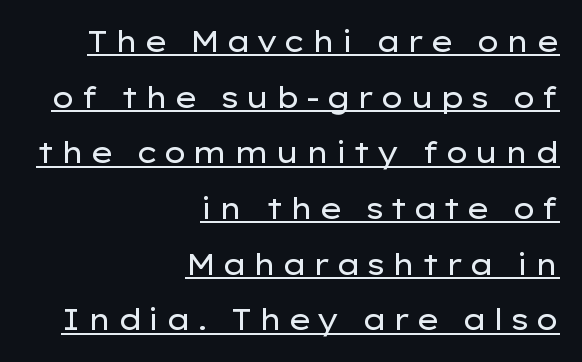
Q: Is the text bold? A: No.
Q: Is the text italic (slanted)? A: No, it is upright.
Q: Is the typeface a serif or a sans-serif typeface? A: Sans-serif.
Q: Is the text underlined? A: Yes.
Q: How is the paragraph aligned? A: Right-aligned.
Q: Is the spacing between lines tight, normal or loose? A: Loose.
Q: Width (condensed, normal, or wide)? A: Wide.
Q: Stroke contrast? A: Low.
Q: x-height? A: Medium.
Q: Monospaced? A: No.
